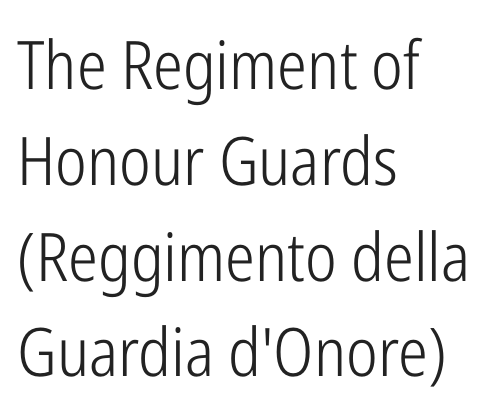
Rendered with straight, roman letterforms. Only glyphs here, with clear space below each row. Each letter keeps its own natural width here, so spacing adapts to shape. This is sans-serif lettering, the kind often seen on screens and signage. Regular leading.
